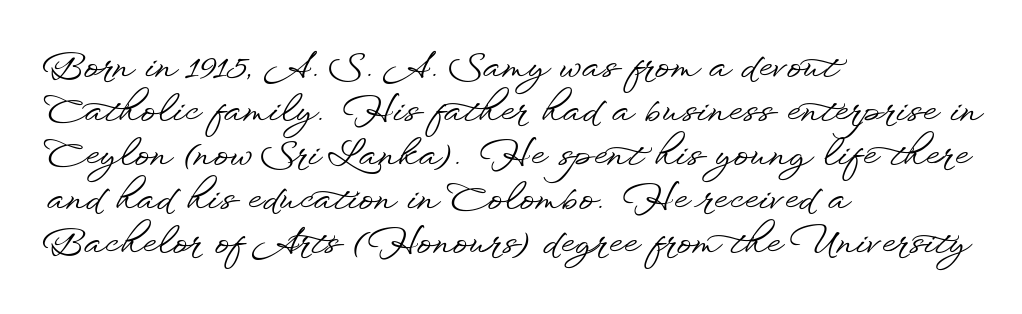
{"serif": "no", "width": "wide", "stroke_contrast": "low", "x_height": "small", "monospaced": "no", "underline": "no", "align": "left", "line_spacing_ratio": 1.22, "letter_spacing": "normal", "letter_spacing_em": 0.0, "glyph_px": 36}
